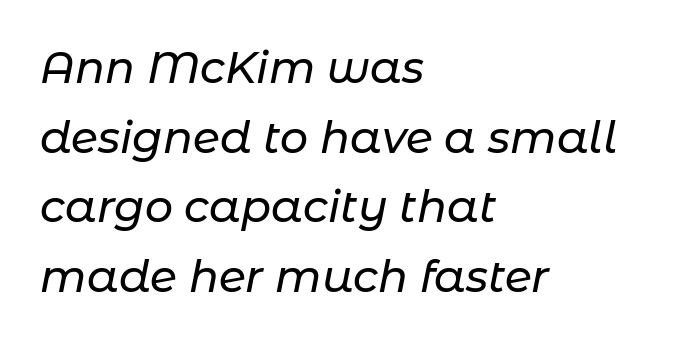
Short and long lines alike share a common starting point at left. Between one letter and the next there's only the usual sliver of space. Here the designer chose a conventional face with non-uniform glyph widths. The specimen omits any rule beneath the text block's lines.
